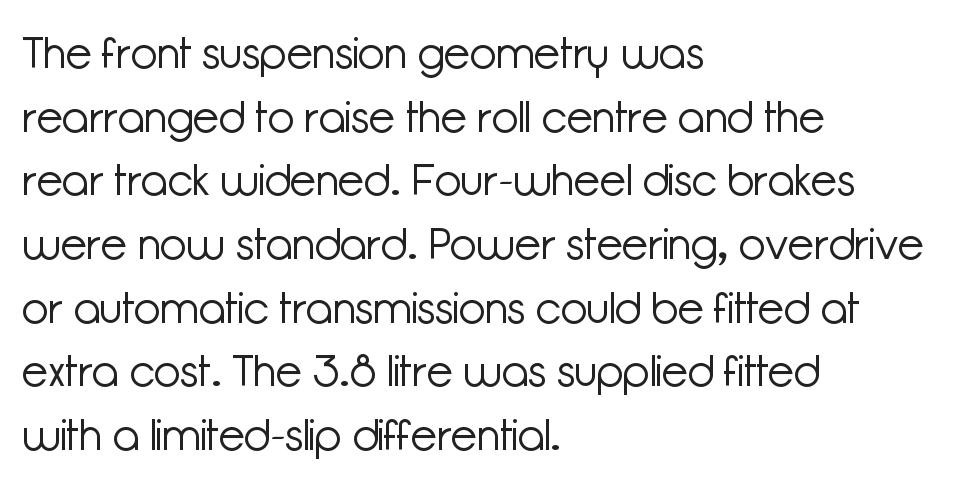
Layout note: lines flush left. Weight: not bold — regular or lighter. Characters follow at the spacing the type designer built in. Unmarked baselines from the first word to the last.
